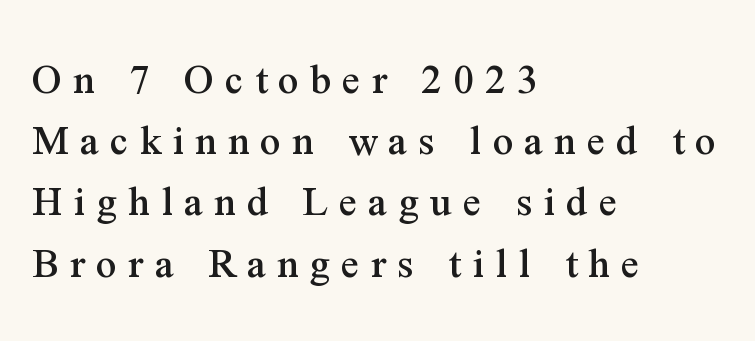
Q: Is the text italic (slanted)? A: No, it is upright.
Q: Is the typeface a serif or a sans-serif typeface? A: Serif.
Q: Is the text underlined? A: No.
Q: How is the paragraph aligned? A: Left-aligned.
Q: Is the spacing between letters normal or unusually wide? A: Unusually wide.
Q: Is the spacing between lines tight, normal or loose? A: Normal.
Q: Width (condensed, normal, or wide)? A: Normal.
Q: Stroke contrast? A: Medium.
Q: x-height? A: Medium.
Q: Monospaced? A: No.
